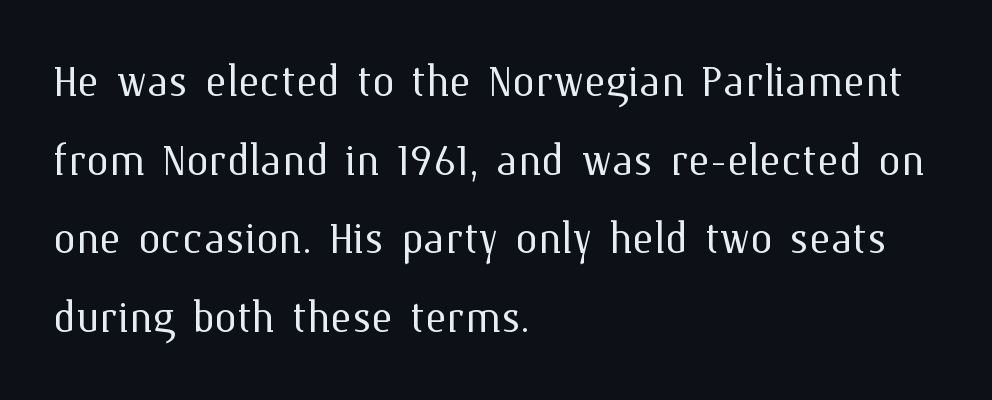
Q: Is the text bold? A: No.
Q: Is the text italic (slanted)? A: No, it is upright.
Q: Is the text underlined? A: No.
Q: How is the paragraph aligned? A: Left-aligned.
Q: Is the spacing between letters normal or unusually wide? A: Normal.
Q: Is the spacing between lines tight, normal or loose? A: Normal.
Q: Width (condensed, normal, or wide)? A: Normal.
Q: Stroke contrast? A: Medium.
Q: x-height? A: Medium.
Q: Monospaced? A: No.
